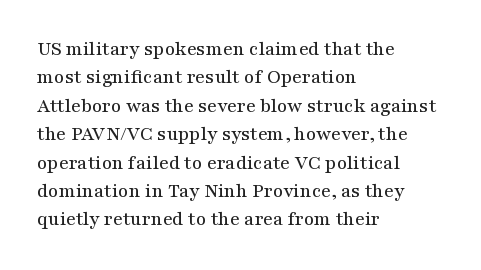
{"italic": "no", "underline": "no", "align": "left", "line_spacing": "normal", "line_spacing_ratio": 1.42, "letter_spacing": "normal", "letter_spacing_em": 0.0, "glyph_px": 20}
